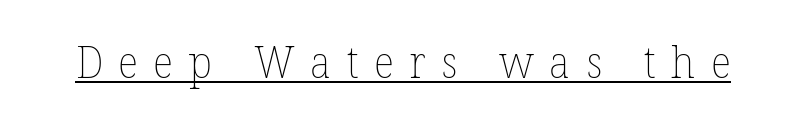
The image shows 44 px thin type; set unusually wide letter spacing (+0.35 em), underlined; low stroke contrast and a medium x-height.
